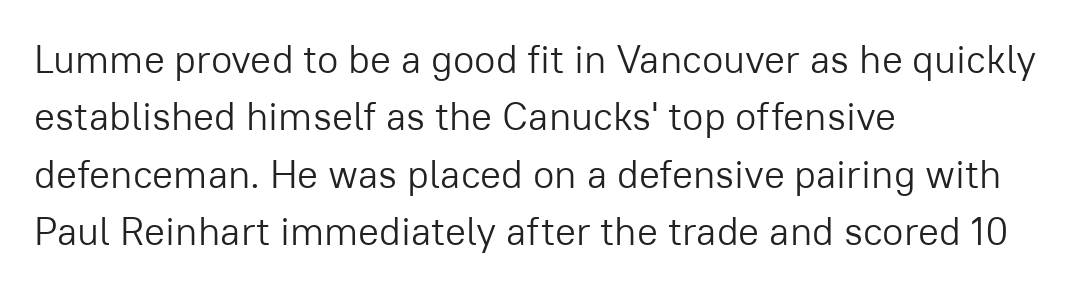
{"serif": "no", "italic": "no", "bold": "no", "weight": "light", "width": "normal", "stroke_contrast": "low", "x_height": "medium", "monospaced": "no", "underline": "no", "align": "left", "line_spacing": "normal", "line_spacing_ratio": 1.47, "letter_spacing": "normal", "letter_spacing_em": 0.0, "glyph_px": 39}
